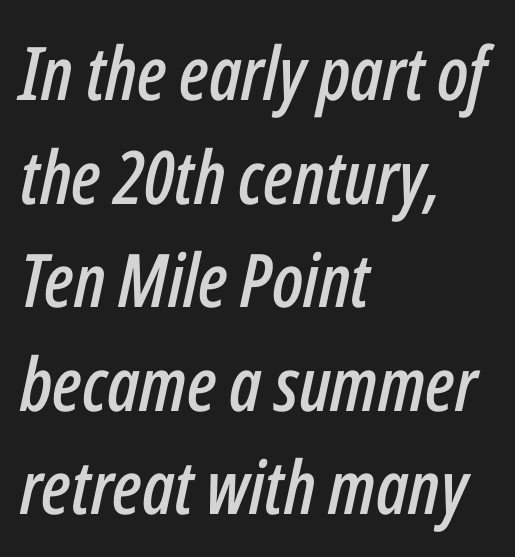
The image shows 74 px condensed type, italic (leaning right); set left-aligned, normal line spacing (1.4x), normal letter spacing, not underlined; low stroke contrast and a medium x-height.
